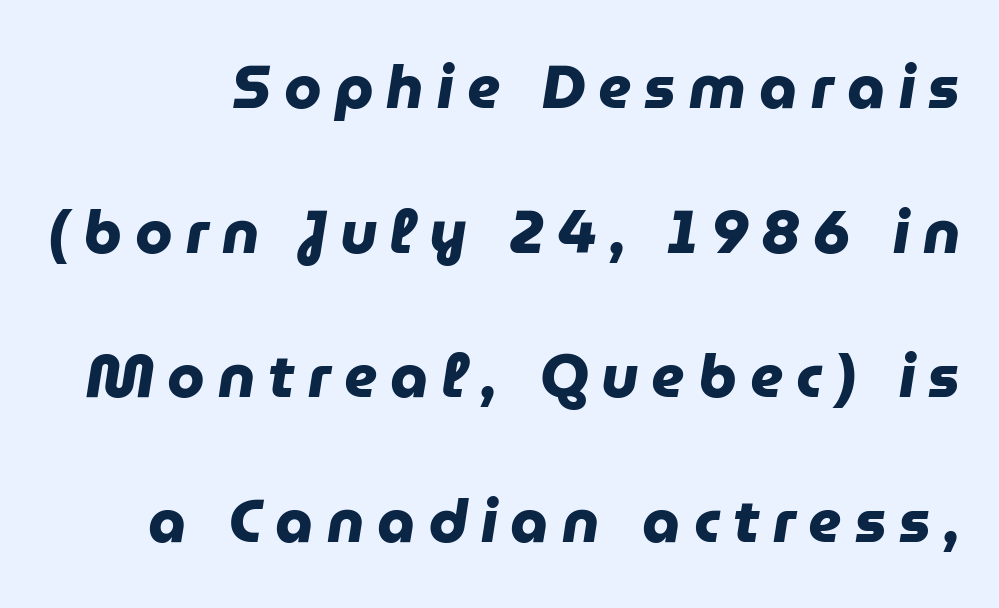
{"serif": "no", "bold": "yes", "weight": "heavy", "width": "normal", "stroke_contrast": "low", "x_height": "medium", "monospaced": "no", "underline": "no", "line_spacing": "loose", "line_spacing_ratio": 2.41, "letter_spacing": "wide", "letter_spacing_em": 0.22, "glyph_px": 60}
